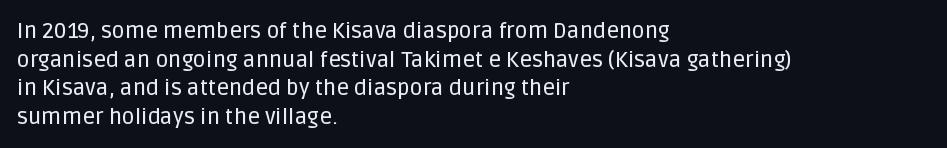
The image shows 22 px text type, upright; set left-aligned, normal line spacing (1.3x), normal letter spacing, not underlined.
